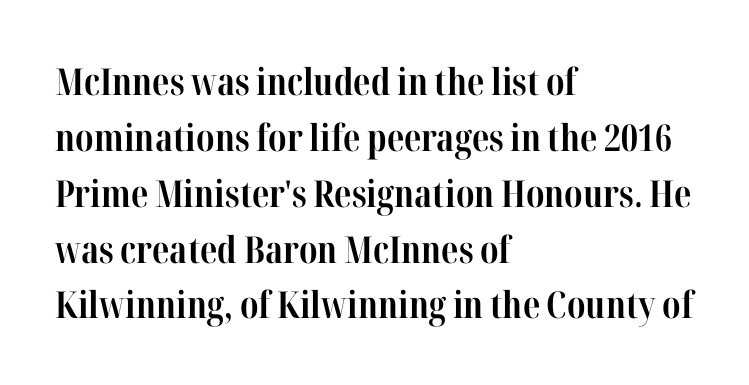
The image shows 37 px bold, condensed serif type, upright; set left-aligned, normal line spacing (1.51x), normal letter spacing, not underlined; high stroke contrast and a medium x-height.
